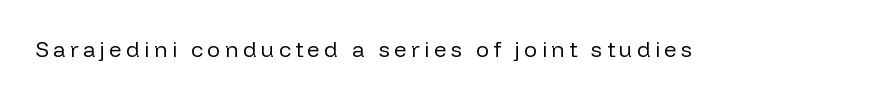
{"italic": "no", "bold": "no", "underline": "no", "letter_spacing": "wide", "letter_spacing_em": 0.2, "glyph_px": 22}
